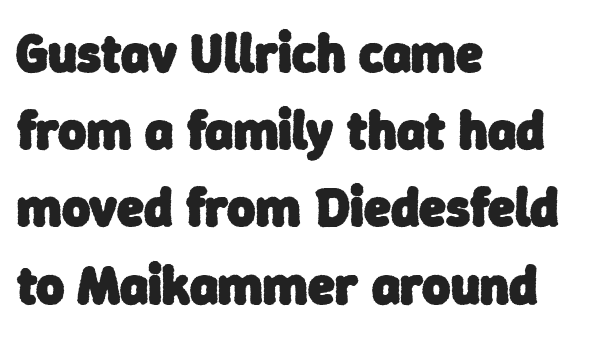
Q: Is the text bold? A: Yes.
Q: Is the typeface a serif or a sans-serif typeface? A: Sans-serif.
Q: Is the text underlined? A: No.
Q: How is the paragraph aligned? A: Left-aligned.
Q: Is the spacing between letters normal or unusually wide? A: Normal.
Q: Is the spacing between lines tight, normal or loose? A: Normal.
Q: Width (condensed, normal, or wide)? A: Normal.
Q: Stroke contrast? A: Low.
Q: x-height? A: Medium.
Q: Monospaced? A: No.
